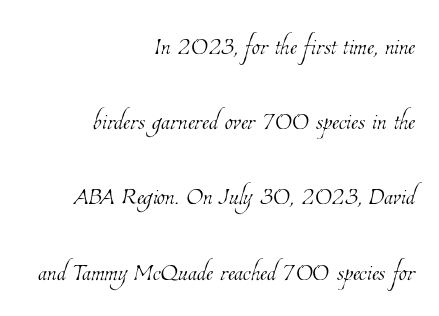
The image shows 33 px thin, condensed type; set right-aligned, loose line spacing (2.28x), normal letter spacing, not underlined; low stroke contrast and a medium x-height.
